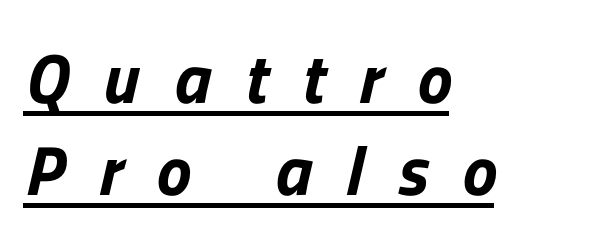
{"serif": "no", "width": "normal", "stroke_contrast": "low", "x_height": "medium", "monospaced": "no", "underline": "yes", "align": "left", "line_spacing": "normal", "line_spacing_ratio": 1.32, "letter_spacing": "wide", "letter_spacing_em": 0.49, "glyph_px": 70}
